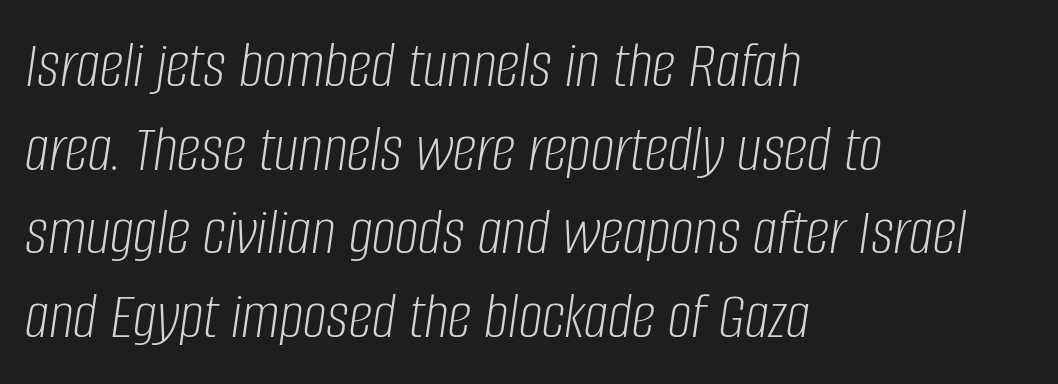
Q: Is the text bold? A: No.
Q: Is the text italic (slanted)? A: Yes, it leans right by about 8 degrees.
Q: Is the text underlined? A: No.
Q: How is the paragraph aligned? A: Left-aligned.
Q: Is the spacing between letters normal or unusually wide? A: Normal.
Q: Is the spacing between lines tight, normal or loose? A: Normal.
Q: Width (condensed, normal, or wide)? A: Condensed.
Q: Stroke contrast? A: Low.
Q: x-height? A: Large.
Q: Monospaced? A: No.
